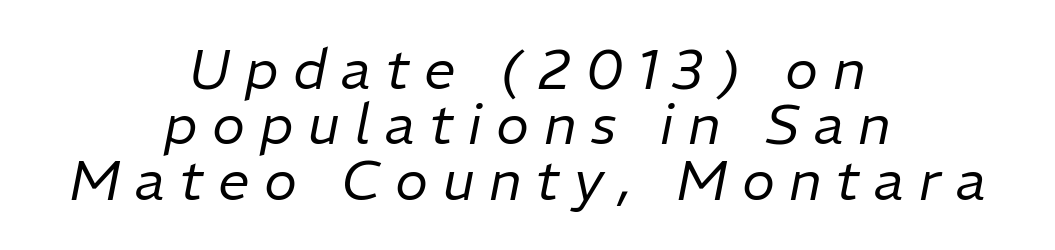
Q: Is the text bold? A: No.
Q: Is the text italic (slanted)? A: Yes, it leans right by about 11 degrees.
Q: Is the text underlined? A: No.
Q: How is the paragraph aligned? A: Centered.
Q: Is the spacing between letters normal or unusually wide? A: Unusually wide.
Q: Is the spacing between lines tight, normal or loose? A: Tight.
Q: Width (condensed, normal, or wide)? A: Normal.
Q: Stroke contrast? A: Low.
Q: x-height? A: Medium.
Q: Monospaced? A: No.
